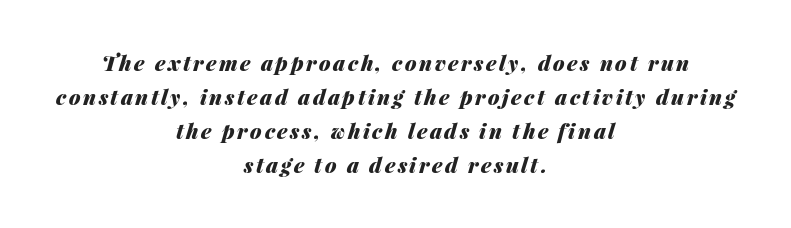
The image shows 21 px bold type, italic (leaning right); set centered, normal line spacing (1.62x), not underlined.
